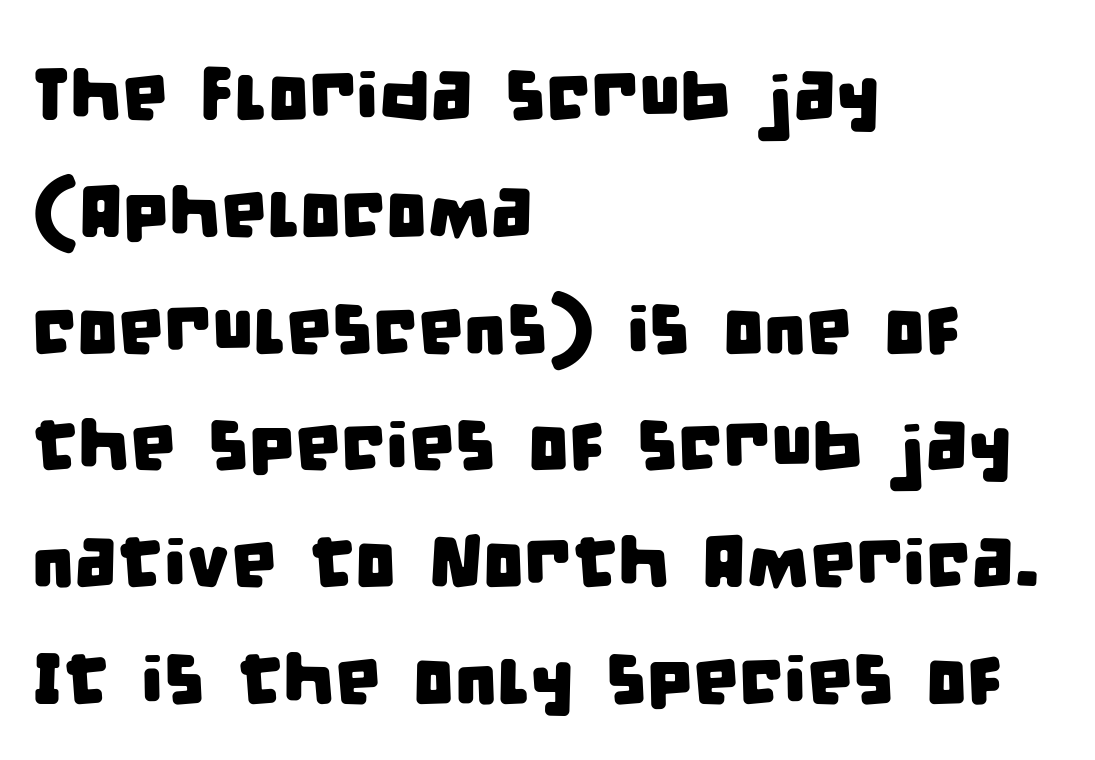
What's the leading like? Ordinary, nothing unusual. Short note: letters normally spaced. Which margin do the lines hug? The left one — the right edge is uneven. Rule under the text: the space is simply empty. Check where the strokes stop: nothing finishes them off — pure sans. Character widths vary here, with narrow letters taking less room than wide ones.
